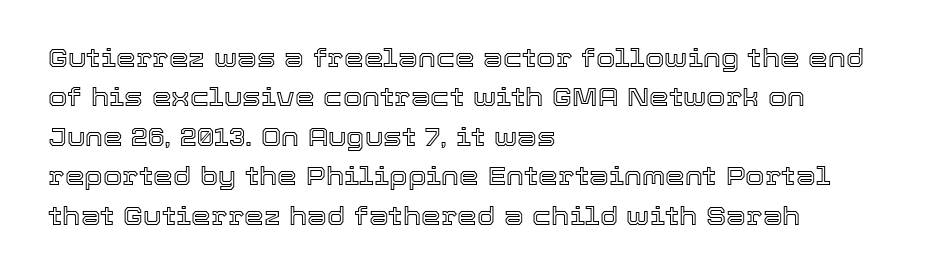
{"italic": "no", "underline": "no", "align": "left", "line_spacing": "normal", "line_spacing_ratio": 1.58, "letter_spacing": "normal", "letter_spacing_em": 0.0, "glyph_px": 25}
